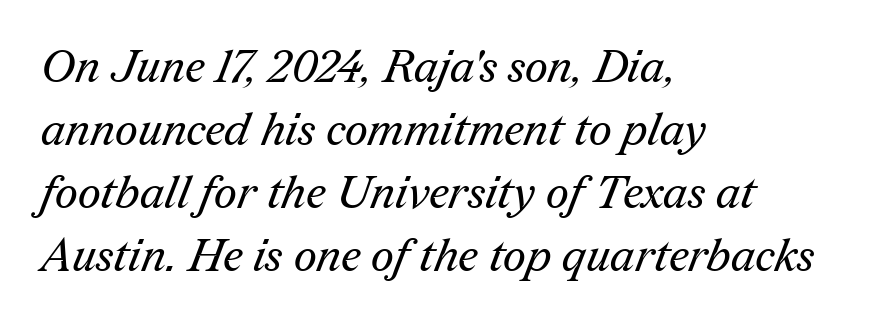
{"serif": "yes", "bold": "no", "weight": "regular", "width": "normal", "stroke_contrast": "medium", "x_height": "medium", "monospaced": "no", "underline": "no", "align": "left", "line_spacing": "normal", "line_spacing_ratio": 1.4, "letter_spacing": "normal", "letter_spacing_em": 0.0, "glyph_px": 45}
